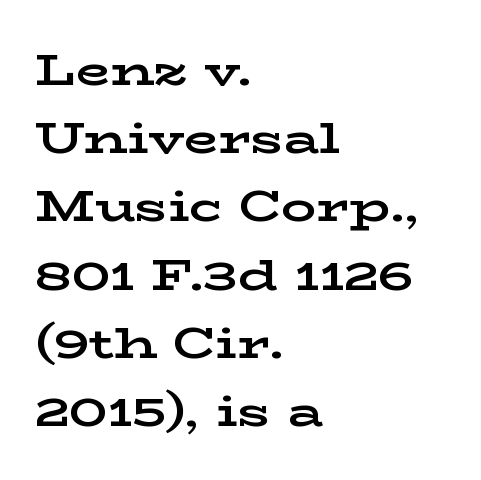
The image shows 44 px bold, wide serif type, upright; set left-aligned, normal line spacing (1.55x), normal letter spacing, not underlined; low stroke contrast and a medium x-height.
